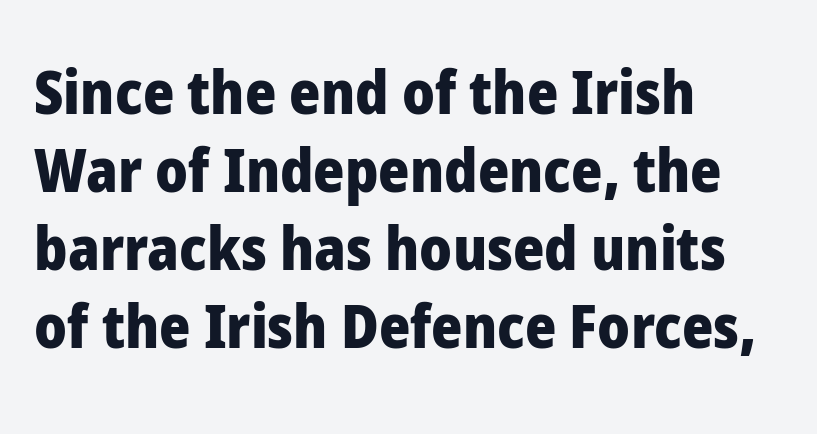
The image shows 60 px heavy sans-serif type, upright; set left-aligned, normal line spacing (1.3x), normal letter spacing, not underlined; low stroke contrast and a medium x-height.
